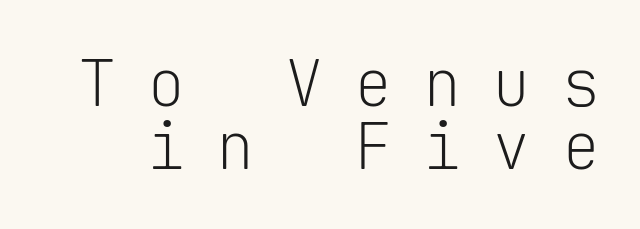
The vertical gap from one line to the next is small. Here the glyphs are tracked loosely, breaking word shapes into spaced letters. The face used here is monospaced, like something from a code editor. The strokes carry an ordinary text weight at most.
